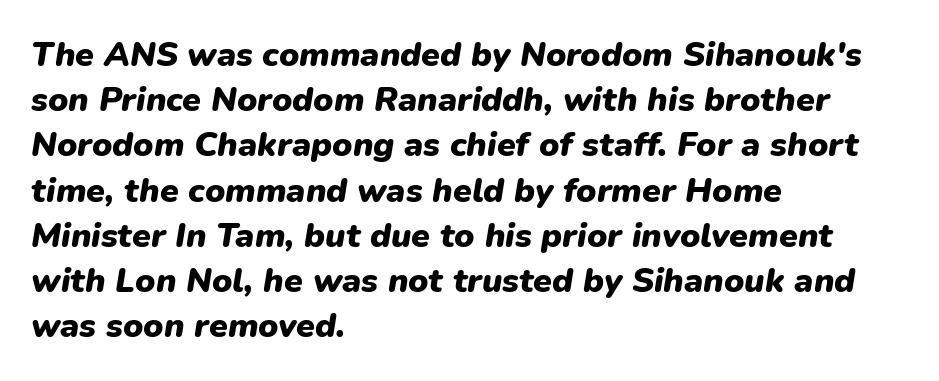
The image shows 34 px heavy type, italic (leaning right); set left-aligned, normal line spacing (1.33x), normal letter spacing, not underlined; low stroke contrast and a medium x-height.
